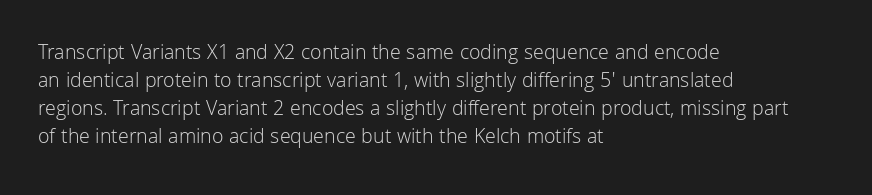
Q: Is the text bold? A: No.
Q: Is the text italic (slanted)? A: No, it is upright.
Q: Is the text underlined? A: No.
Q: How is the paragraph aligned? A: Left-aligned.
Q: Is the spacing between letters normal or unusually wide? A: Normal.
Q: Is the spacing between lines tight, normal or loose? A: Normal.
